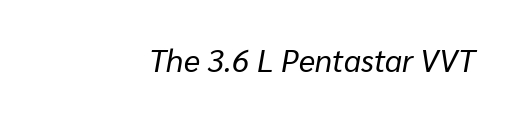
The compositor pushed each line to the right boundary. The rendering uses natural spacing where letterforms have individual widths. The type is set solid horizontally, with unmodified tracking. The zone under the glyphs is completely vacant. On a weight scale, this lands at 450 or below. Is the type slanted? Yes — the strokes lean at a clear angle.
